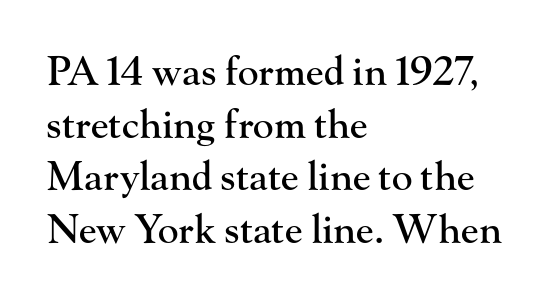
Q: Is the text italic (slanted)? A: No, it is upright.
Q: Is the typeface a serif or a sans-serif typeface? A: Serif.
Q: Is the text underlined? A: No.
Q: How is the paragraph aligned? A: Left-aligned.
Q: Is the spacing between letters normal or unusually wide? A: Normal.
Q: Is the spacing between lines tight, normal or loose? A: Normal.
Q: Width (condensed, normal, or wide)? A: Normal.
Q: Stroke contrast? A: High.
Q: x-height? A: Small.
Q: Monospaced? A: No.
